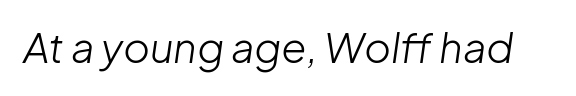
The image shows 41 px light type, italic (leaning right); set normal letter spacing, not underlined; low stroke contrast and a medium x-height.
